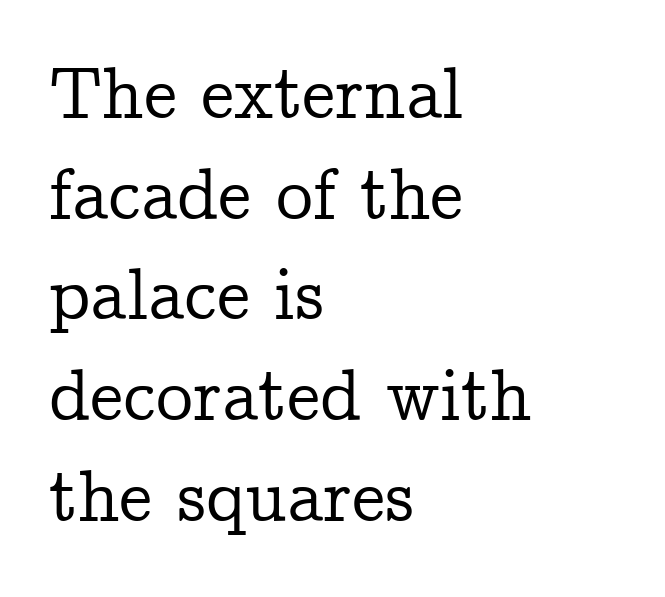
{"serif": "yes", "italic": "no", "width": "normal", "stroke_contrast": "low", "x_height": "medium", "monospaced": "no", "underline": "no", "align": "left", "line_spacing": "normal", "line_spacing_ratio": 1.36, "letter_spacing": "normal", "letter_spacing_em": 0.0, "glyph_px": 74}
